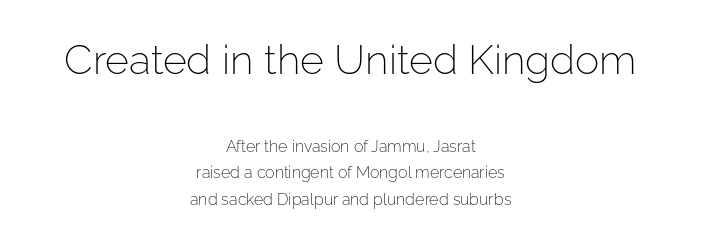
The first block has been scaled up relative to the second. The passage is arranged like a title page — every line centered. Here the glyphs are tracked normally, forming tight word shapes. Does the leading feel generous? No, just average.
